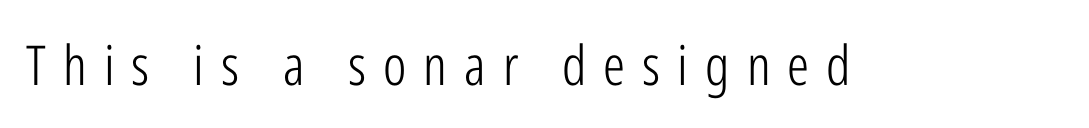
The image shows 55 px light, condensed sans-serif type, upright; set unusually wide letter spacing (+0.31 em), not underlined; low stroke contrast and a medium x-height.
